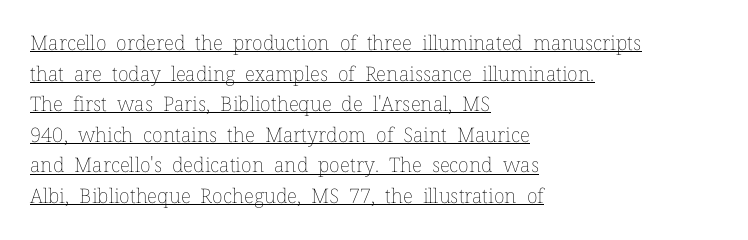
{"italic": "no", "bold": "no", "underline": "yes", "align": "left", "line_spacing": "normal", "line_spacing_ratio": 1.53, "letter_spacing": "normal", "letter_spacing_em": 0.0, "glyph_px": 20}
